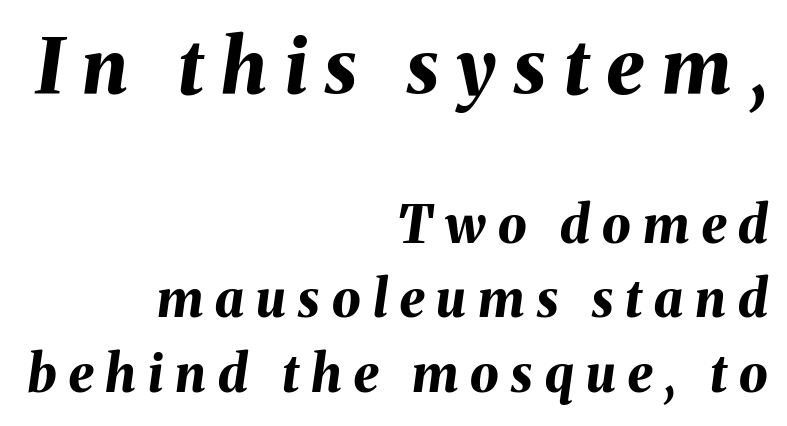
The image shows 76 px bold type, italic (leaning right); set right-aligned, normal line spacing (1.47x), unusually wide letter spacing (+0.24 em), not underlined; the first (top) block is 1.49x larger; medium stroke contrast and a medium x-height.
